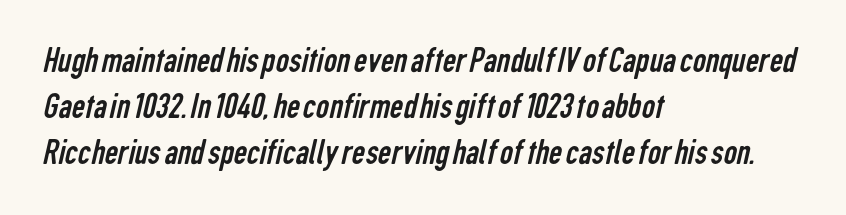
{"serif": "no", "bold": "no", "weight": "regular", "width": "condensed", "stroke_contrast": "low", "x_height": "medium", "monospaced": "no", "underline": "no", "align": "left", "line_spacing": "normal", "line_spacing_ratio": 1.25, "letter_spacing": "normal", "letter_spacing_em": 0.0, "glyph_px": 37}
